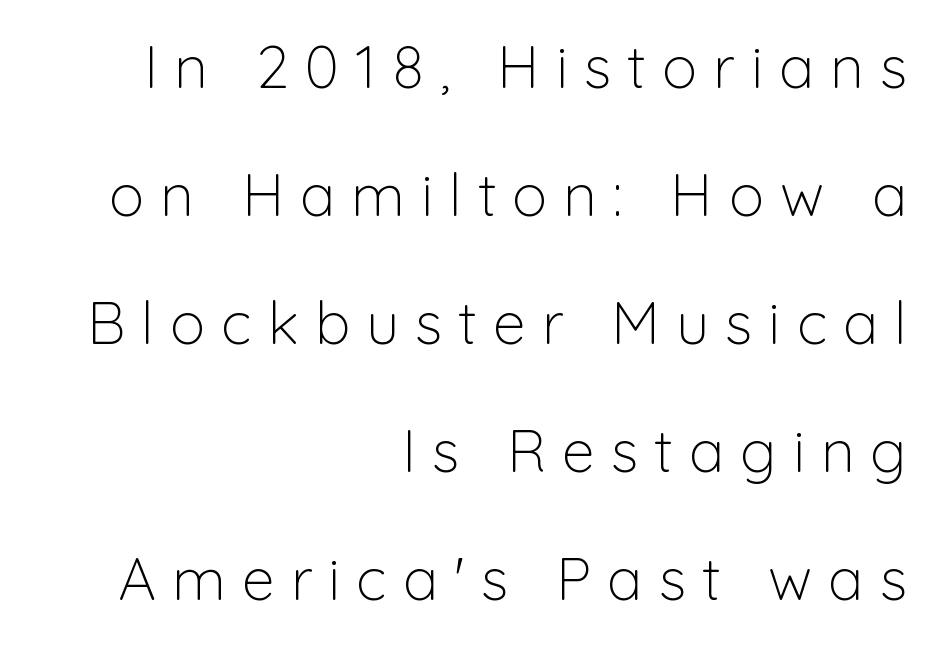
Q: Is the text bold? A: No.
Q: Is the text italic (slanted)? A: No, it is upright.
Q: Is the typeface a serif or a sans-serif typeface? A: Sans-serif.
Q: Is the text underlined? A: No.
Q: How is the paragraph aligned? A: Right-aligned.
Q: Is the spacing between letters normal or unusually wide? A: Unusually wide.
Q: Is the spacing between lines tight, normal or loose? A: Loose.
Q: Width (condensed, normal, or wide)? A: Normal.
Q: Stroke contrast? A: Low.
Q: x-height? A: Medium.
Q: Monospaced? A: No.
